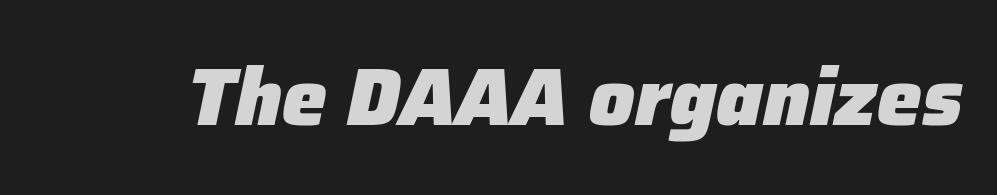
The image shows 80 px heavy type, italic (leaning right); set normal letter spacing, not underlined; low stroke contrast and a medium x-height.
